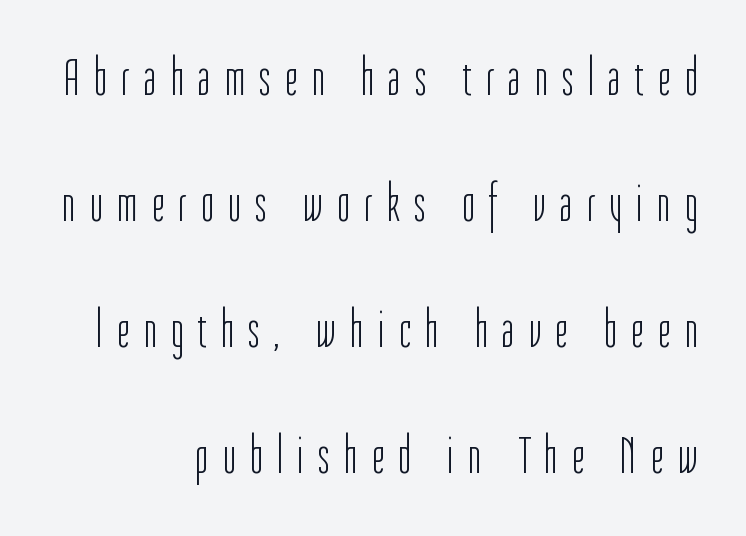
{"serif": "no", "italic": "no", "bold": "no", "weight": "light", "width": "condensed", "stroke_contrast": "low", "x_height": "medium", "monospaced": "no", "underline": "no", "align": "right", "line_spacing": "loose", "line_spacing_ratio": 2.38, "letter_spacing": "wide", "letter_spacing_em": 0.28, "glyph_px": 53}
